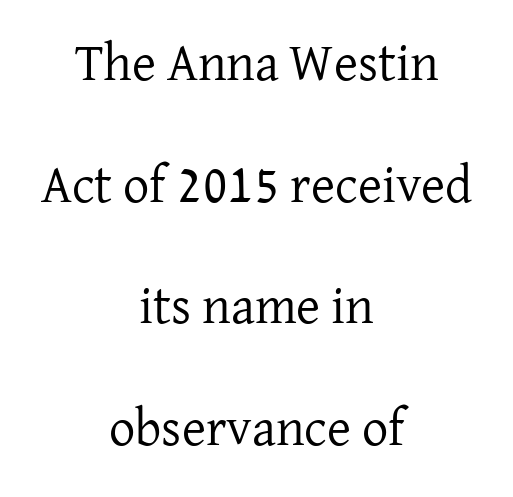
{"serif": "yes", "italic": "no", "bold": "no", "weight": "regular", "width": "normal", "stroke_contrast": "low", "x_height": "medium", "monospaced": "no", "underline": "no", "align": "center", "line_spacing": "loose", "line_spacing_ratio": 2.34, "letter_spacing": "normal", "letter_spacing_em": 0.0, "glyph_px": 52}
